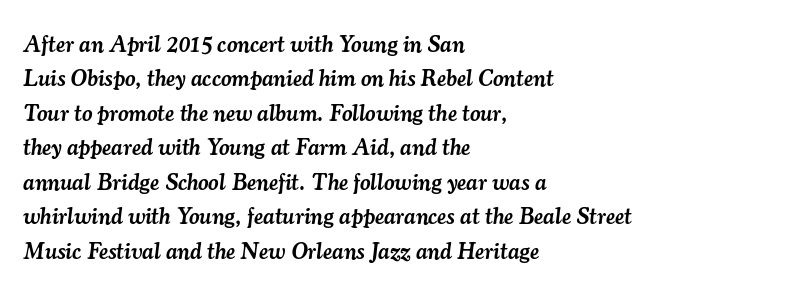
Every character sits at an angle, as italics do. The string is rendered with underlining switched off. Compared with typical paragraphs, the rows here are spaced about the same. Horizontally, the lines are justified to the leading edge only.
